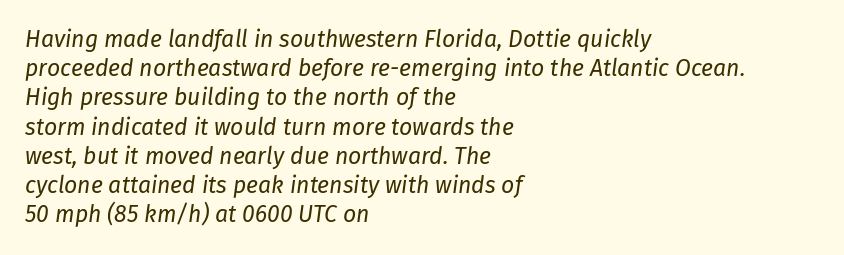
Q: Is the text bold? A: No.
Q: Is the text italic (slanted)? A: Yes, it leans right by about 8 degrees.
Q: Is the text underlined? A: No.
Q: How is the paragraph aligned? A: Left-aligned.
Q: Is the spacing between letters normal or unusually wide? A: Normal.
Q: Is the spacing between lines tight, normal or loose? A: Normal.
